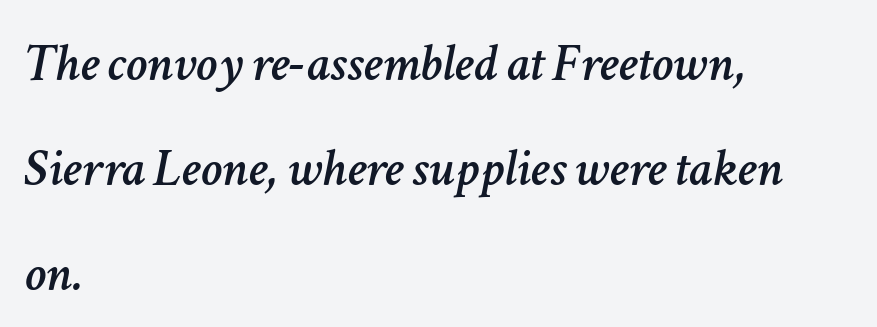
Students, note that the glyphs here touch the page at normal intervals. Note the varied advance widths — an 'i' is clearly narrower than an 'm'. Notice the wide empty band between every row — that's loose leading. The strip under each line holds only bare page. This sample uses an oblique cut, with every glyph tilted off the vertical. The typesetter chose a ragged-right arrangement here.
